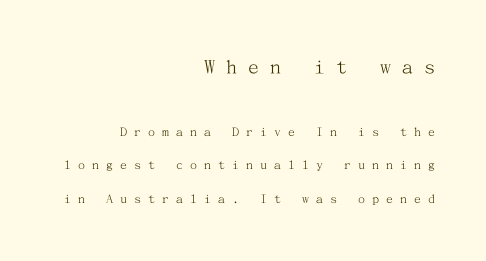
Someone cranked the tracking dial way up on this one. Between these two stacked blocks, the higher one wins on size. Descender tails drop into unmarked territory. Designer's note — italics off, roman on. Counters stay open thanks to moderate or lighter strokes. Notice how the passage keeps a crisp vertical edge on the right only.
